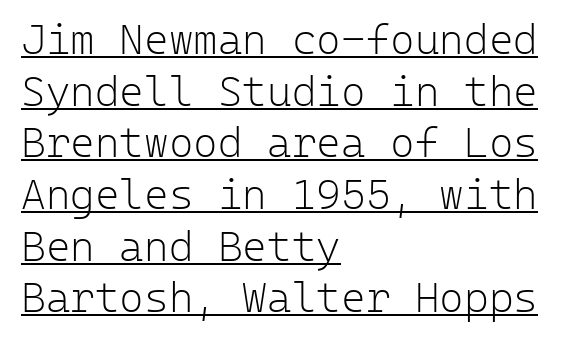
The image shows 42 px light sans-serif type, upright, monospaced; set left-aligned, line spacing 1.23x, normal letter spacing, underlined; low stroke contrast and a medium x-height.
